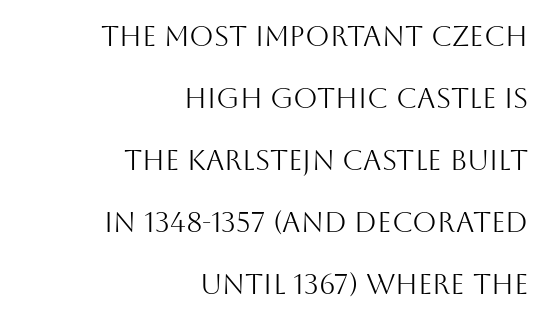
Quick note: interline space is abundant. A student would call this right alignment; a typographer would say flush right, rag left. Proportional: the letters do not fall into vertical columns. Typographically, this falls in the sans-serif category. Compared with typical body copy, the letter spacing here is the same. Quick note: not italic, upright.
